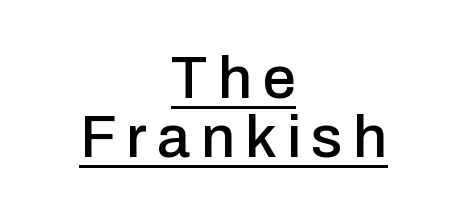
The image shows 60 px sans-serif type, upright; set centered, tight line spacing (0.98x), underlined; low stroke contrast and a medium x-height.
